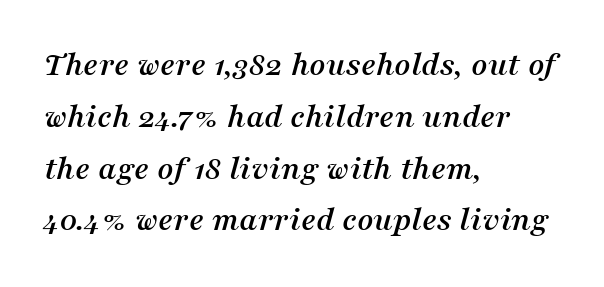
{"serif": "yes", "italic": "yes", "lean": "right", "slant_degrees": 16, "width": "normal", "stroke_contrast": "medium", "x_height": "medium", "monospaced": "no", "underline": "no", "align": "left", "line_spacing": "normal", "line_spacing_ratio": 1.48, "letter_spacing": "normal", "letter_spacing_em": 0.0, "glyph_px": 35}
